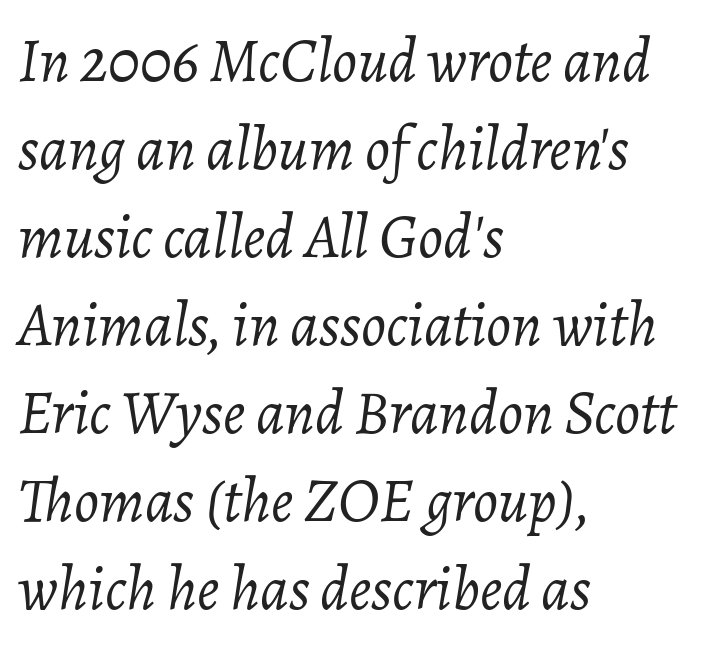
Q: Is the text bold? A: No.
Q: Is the text italic (slanted)? A: Yes, it leans right by about 7 degrees.
Q: Is the text underlined? A: No.
Q: How is the paragraph aligned? A: Left-aligned.
Q: Is the spacing between letters normal or unusually wide? A: Normal.
Q: Is the spacing between lines tight, normal or loose? A: Normal.
Q: Width (condensed, normal, or wide)? A: Normal.
Q: Stroke contrast? A: Low.
Q: x-height? A: Medium.
Q: Monospaced? A: No.
